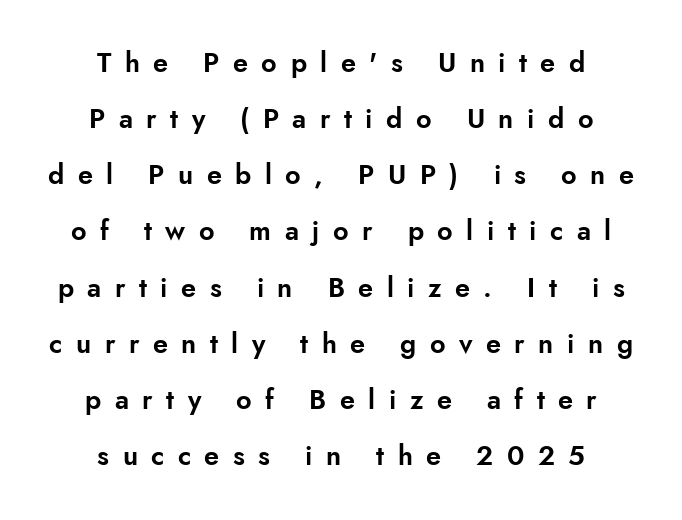
Q: Is the text italic (slanted)? A: No, it is upright.
Q: Is the text underlined? A: No.
Q: How is the paragraph aligned? A: Centered.
Q: Is the spacing between letters normal or unusually wide? A: Unusually wide.
Q: Is the spacing between lines tight, normal or loose? A: Loose.
